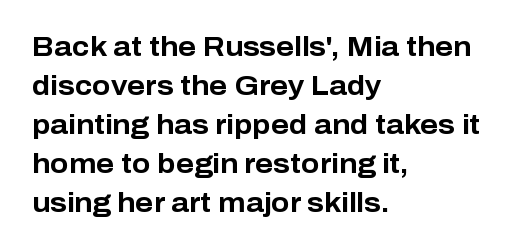
{"italic": "no", "bold": "yes", "underline": "no", "align": "left", "line_spacing": "normal", "line_spacing_ratio": 1.44, "letter_spacing": "normal", "letter_spacing_em": 0.0, "glyph_px": 27}
